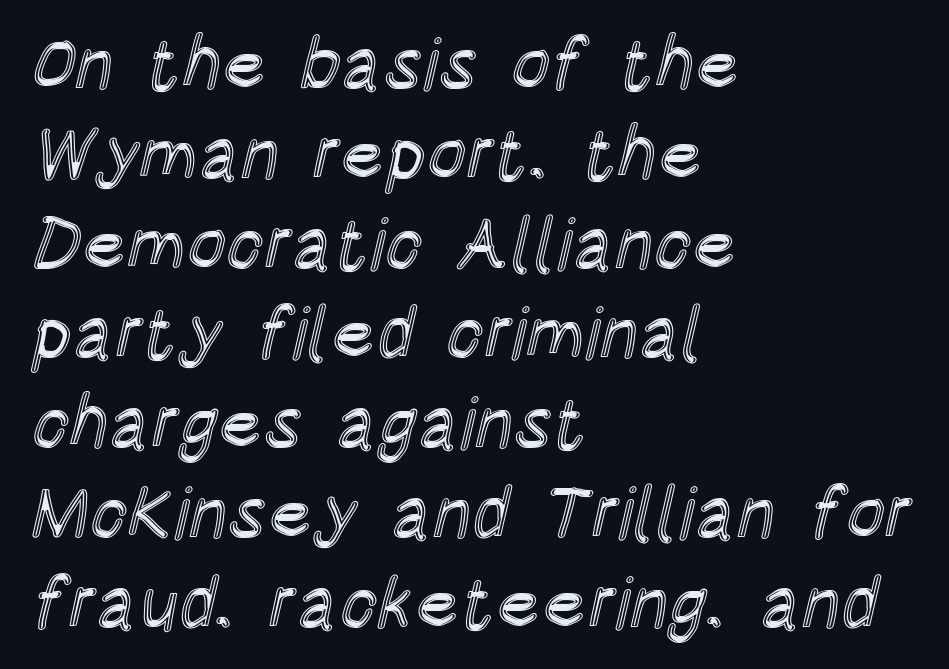
Q: Is the text italic (slanted)? A: Yes.
Q: Is the text underlined? A: No.
Q: How is the paragraph aligned? A: Left-aligned.
Q: Is the spacing between letters normal or unusually wide? A: Normal.
Q: Width (condensed, normal, or wide)? A: Condensed.
Q: x-height? A: Large.
Q: Monospaced? A: No.
